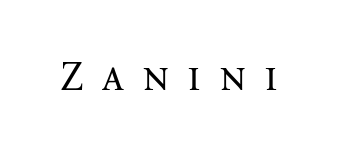
The image shows 41 px regular-weight serif type, upright; set unusually wide letter spacing (+0.44 em), not underlined; medium stroke contrast and a medium x-height.
